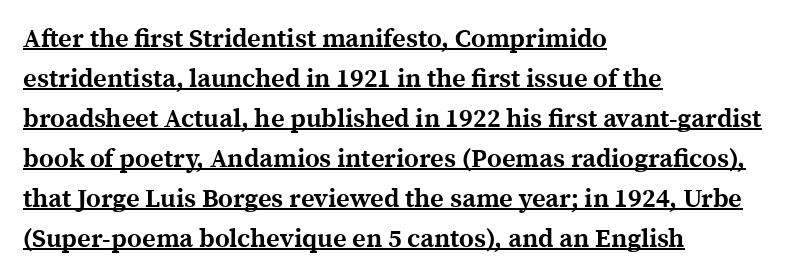
Q: Is the text bold? A: Yes.
Q: Is the text italic (slanted)? A: No, it is upright.
Q: Is the text underlined? A: Yes.
Q: How is the paragraph aligned? A: Left-aligned.
Q: Is the spacing between letters normal or unusually wide? A: Normal.
Q: Is the spacing between lines tight, normal or loose? A: Normal.
